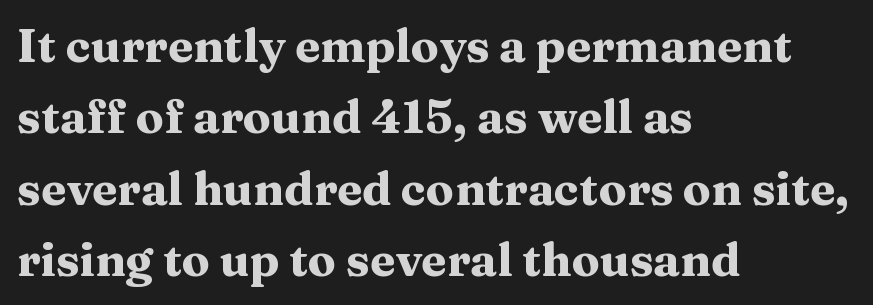
Q: Is the text bold? A: Yes.
Q: Is the text italic (slanted)? A: No, it is upright.
Q: Is the typeface a serif or a sans-serif typeface? A: Serif.
Q: Is the text underlined? A: No.
Q: How is the paragraph aligned? A: Left-aligned.
Q: Is the spacing between letters normal or unusually wide? A: Normal.
Q: Is the spacing between lines tight, normal or loose? A: Normal.
Q: Width (condensed, normal, or wide)? A: Wide.
Q: Stroke contrast? A: Medium.
Q: x-height? A: Medium.
Q: Monospaced? A: No.
